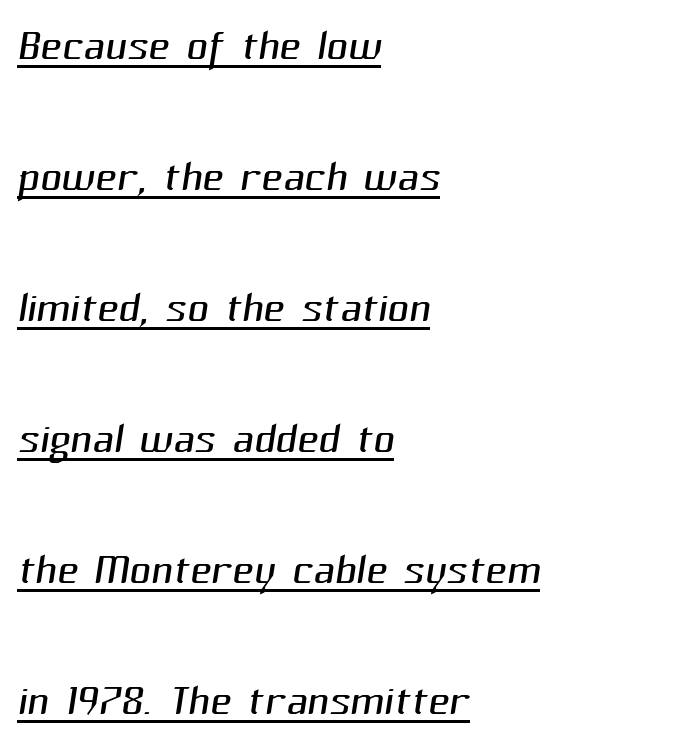
The image shows 59 px light sans-serif type; set left-aligned, loose line spacing (2.22x), normal letter spacing, underlined; medium stroke contrast and a medium x-height.
